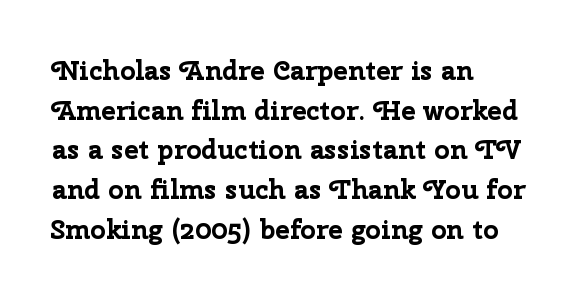
The glyphs are unaccompanied by any horizontal stroke below them. The characters look thick and weighty, a clear bold. Horizontally, the lines are justified to the leading edge only. Successive baselines arrive at the customary interval. Ordinary non-slanted type is in use.
